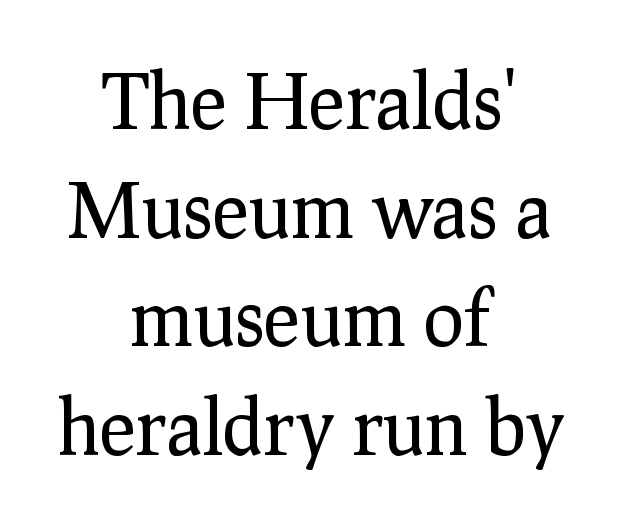
Q: Is the text bold? A: No.
Q: Is the text italic (slanted)? A: No, it is upright.
Q: Is the typeface a serif or a sans-serif typeface? A: Serif.
Q: Is the text underlined? A: No.
Q: How is the paragraph aligned? A: Centered.
Q: Is the spacing between letters normal or unusually wide? A: Normal.
Q: Is the spacing between lines tight, normal or loose? A: Normal.
Q: Width (condensed, normal, or wide)? A: Normal.
Q: Stroke contrast? A: Low.
Q: x-height? A: Medium.
Q: Monospaced? A: No.
